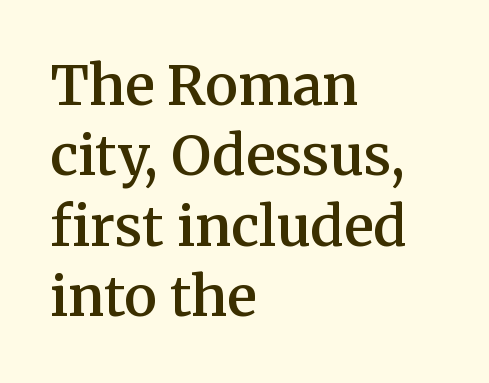
Q: Is the text bold? A: Semi-bold.
Q: Is the text italic (slanted)? A: No, it is upright.
Q: Is the typeface a serif or a sans-serif typeface? A: Serif.
Q: Is the text underlined? A: No.
Q: How is the paragraph aligned? A: Left-aligned.
Q: Is the spacing between letters normal or unusually wide? A: Normal.
Q: Is the spacing between lines tight, normal or loose? A: Normal.
Q: Width (condensed, normal, or wide)? A: Normal.
Q: Stroke contrast? A: Medium.
Q: x-height? A: Medium.
Q: Monospaced? A: No.
